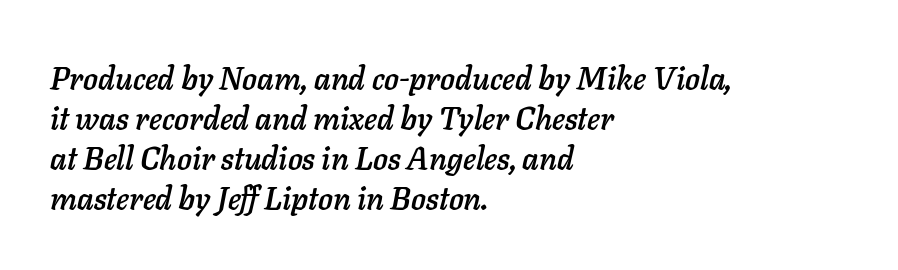
The image shows 31 px text type, italic (leaning right); set left-aligned, normal line spacing (1.29x), normal letter spacing, not underlined; low stroke contrast and a medium x-height.
